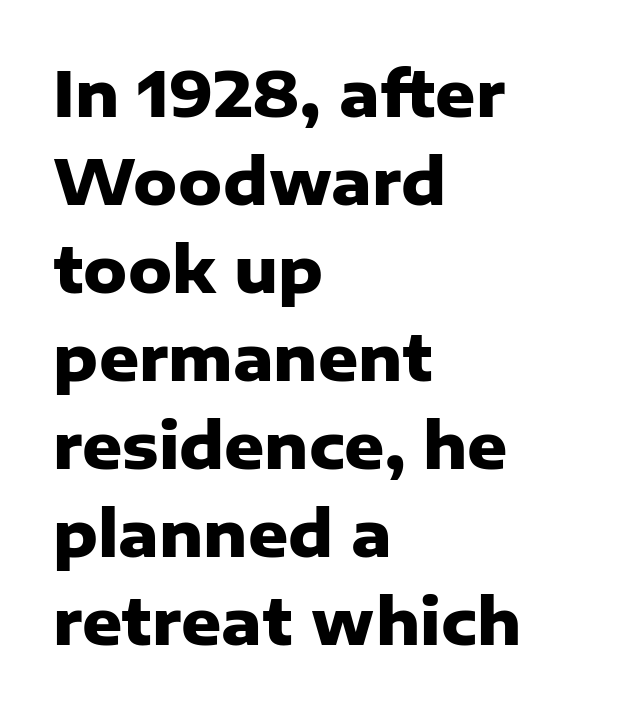
Q: Is the text bold? A: Yes.
Q: Is the text italic (slanted)? A: No, it is upright.
Q: Is the typeface a serif or a sans-serif typeface? A: Sans-serif.
Q: Is the text underlined? A: No.
Q: How is the paragraph aligned? A: Left-aligned.
Q: Is the spacing between letters normal or unusually wide? A: Normal.
Q: Is the spacing between lines tight, normal or loose? A: Normal.
Q: Width (condensed, normal, or wide)? A: Normal.
Q: Stroke contrast? A: Low.
Q: x-height? A: Medium.
Q: Monospaced? A: No.
